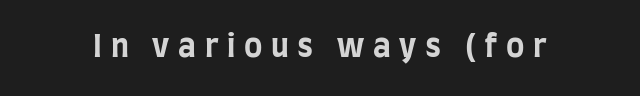
Characters remain perfectly vertical along every line. Underlining? Definitely not there. Every letter is thick-stroked: bold, no question. A sans-serif font was chosen for this passage.
